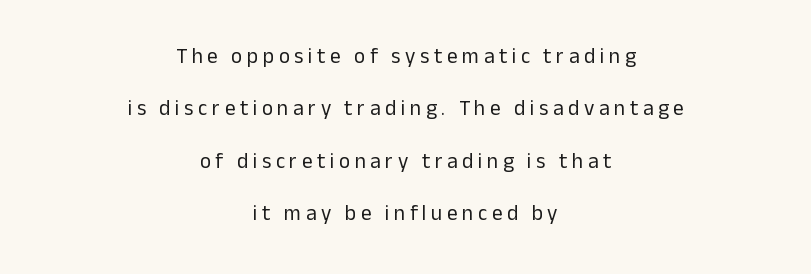
{"italic": "no", "bold": "no", "underline": "no", "align": "center", "line_spacing": "loose", "line_spacing_ratio": 2.49, "letter_spacing": "wide", "letter_spacing_em": 0.22, "glyph_px": 21}
